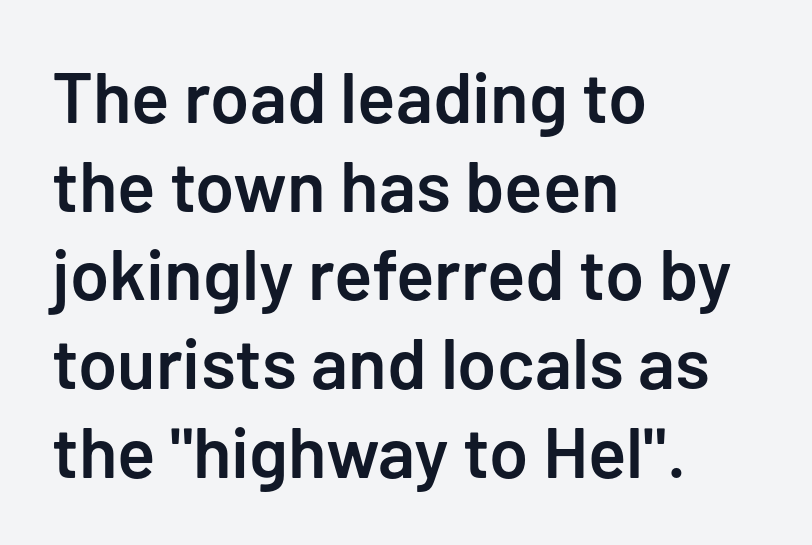
Q: Is the text bold? A: Semi-bold.
Q: Is the text italic (slanted)? A: No, it is upright.
Q: Is the typeface a serif or a sans-serif typeface? A: Sans-serif.
Q: Is the text underlined? A: No.
Q: How is the paragraph aligned? A: Left-aligned.
Q: Is the spacing between letters normal or unusually wide? A: Normal.
Q: Is the spacing between lines tight, normal or loose? A: Normal.
Q: Width (condensed, normal, or wide)? A: Normal.
Q: Stroke contrast? A: Low.
Q: x-height? A: Medium.
Q: Monospaced? A: No.
